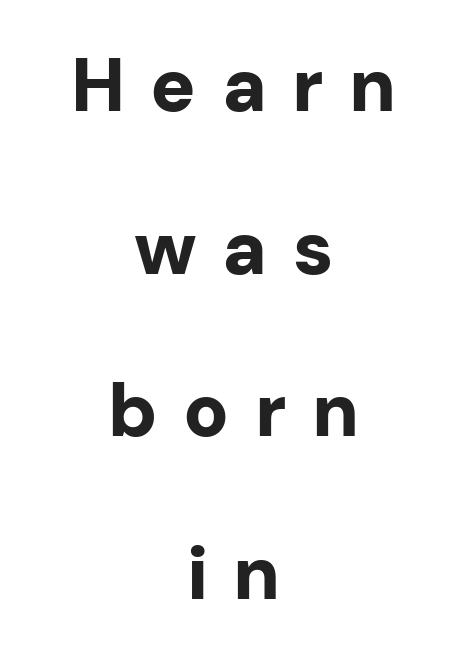
Beneath every word, the page is bare. The lines in this sample share a center point and differ in where they start and stop. A typesetter would label this face a sans. You could not count columns in this text — the font is proportionally spaced. Does the leading feel generous? Absolutely, it's lavish.
